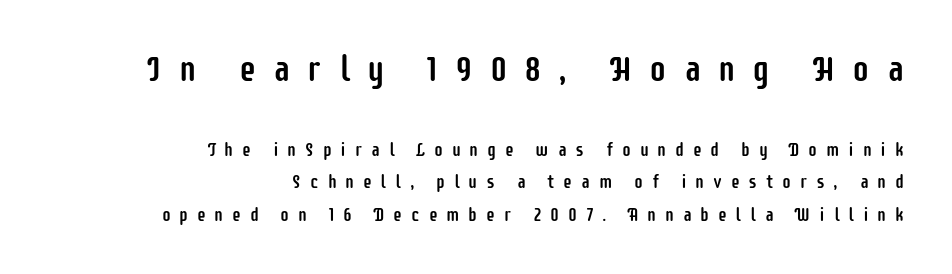
Here the glyphs are tracked loosely, breaking word shapes into spaced letters. Note the varied advance widths — an 'i' is clearly narrower than an 'm'. The specimen reads as upright at a glance. Font category for this specimen: sans-serif.
